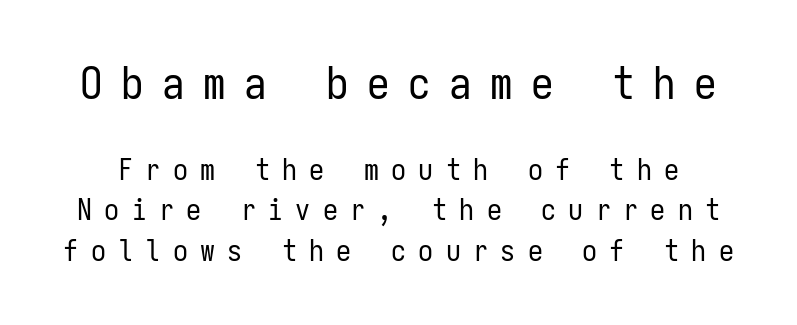
The image shows 45 px regular-weight, condensed sans-serif type, upright, monospaced; set normal line spacing (1.34x), unusually wide letter spacing (+0.41 em), not underlined; the first (top) block is 1.5x larger; low stroke contrast and a medium x-height.
